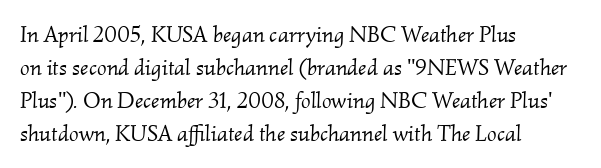
{"italic": "yes", "lean": "right", "slant_degrees": 2, "bold": "no", "underline": "no", "align": "left", "line_spacing": "normal", "line_spacing_ratio": 1.43, "letter_spacing": "normal", "letter_spacing_em": 0.0, "glyph_px": 23}
